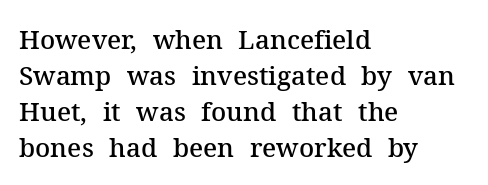
Designer's note — italics off, roman on. The sample has been set in demibold, a notch under bold. Anything drawn beneath the words? Only blank space. Does the copy run flush right? No — it runs flush left. The lines sit at an ordinary, default distance from one another.
